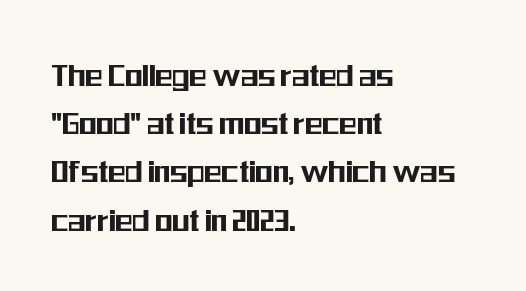
The image shows 36 px condensed sans-serif type, upright; set left-aligned, normal line spacing (1.34x), normal letter spacing, not underlined; medium stroke contrast and a medium x-height.
